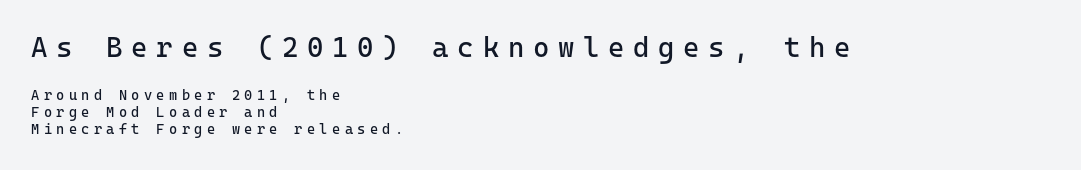
{"serif": "no", "italic": "no", "bold": "no", "weight": "regular", "width": "normal", "stroke_contrast": "low", "x_height": "medium", "monospaced": "yes", "underline": "no", "align": "left", "line_spacing_ratio": 1.21, "letter_spacing": "wide", "letter_spacing_em": 0.31, "larger_block": "first", "size_ratio": 2.0, "glyph_px": 28}
